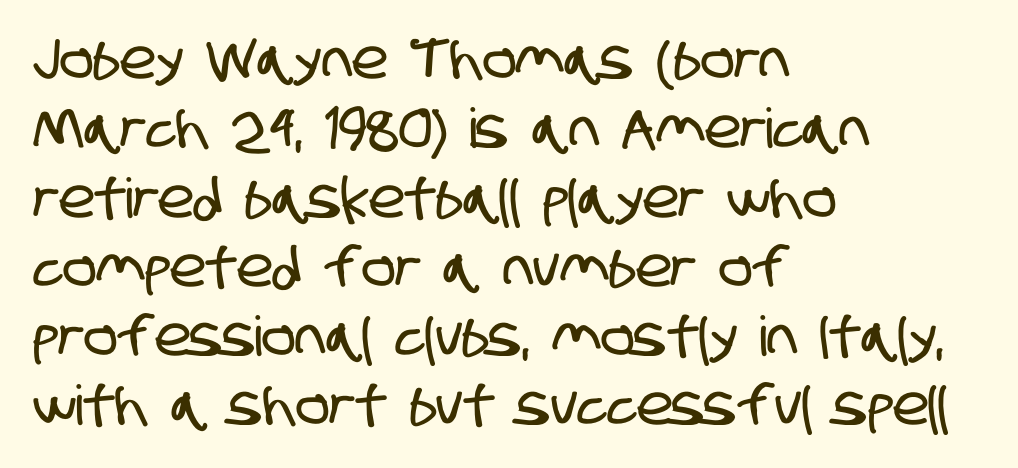
This sample uses a sans-serif face. One-word summary of the alignment: left. Each letter keeps its own natural width here, so spacing adapts to shape. The designer left line spacing at the default. Here the glyphs are tracked normally, forming tight word shapes.
